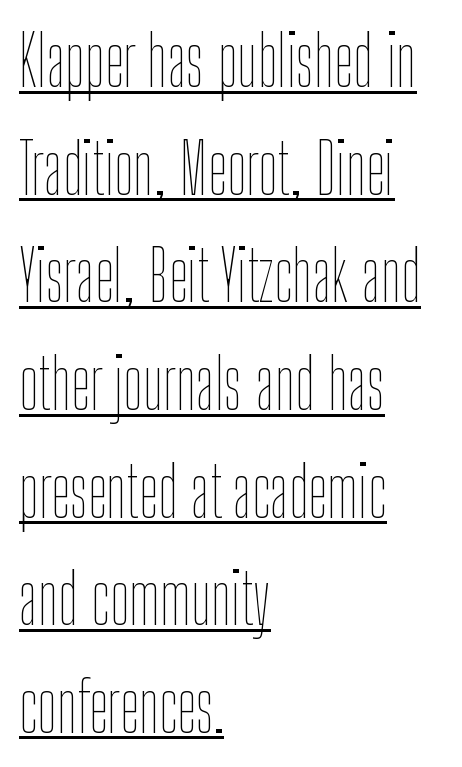
{"italic": "no", "bold": "no", "weight": "thin", "width": "condensed", "stroke_contrast": "low", "x_height": "medium", "monospaced": "no", "underline": "yes", "align": "left", "line_spacing": "normal", "line_spacing_ratio": 1.56, "letter_spacing": "normal", "letter_spacing_em": 0.0, "glyph_px": 69}
